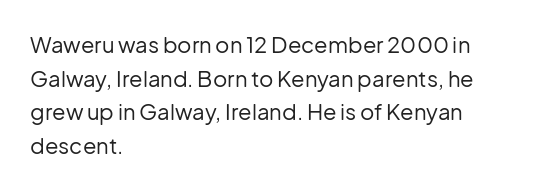
Q: Is the text bold? A: No.
Q: Is the text italic (slanted)? A: No, it is upright.
Q: Is the text underlined? A: No.
Q: How is the paragraph aligned? A: Left-aligned.
Q: Is the spacing between letters normal or unusually wide? A: Normal.
Q: Is the spacing between lines tight, normal or loose? A: Normal.
